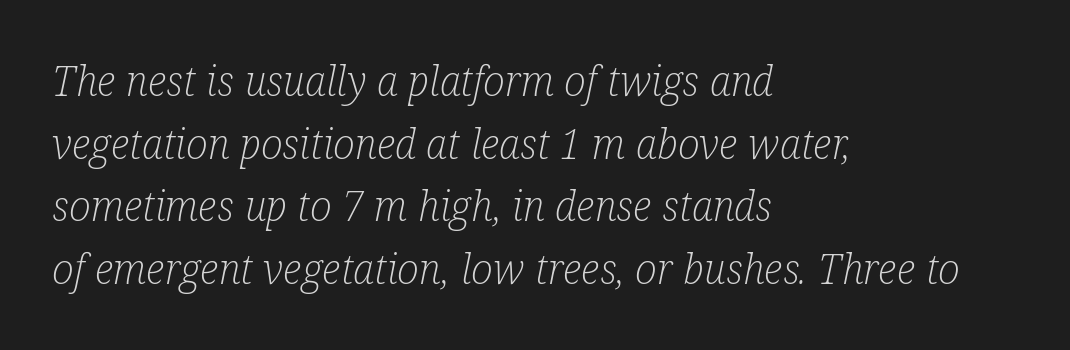
{"serif": "yes", "italic": "yes", "lean": "right", "slant_degrees": 12, "bold": "no", "weight": "light", "width": "condensed", "stroke_contrast": "low", "x_height": "medium", "monospaced": "no", "underline": "no", "align": "left", "line_spacing": "normal", "line_spacing_ratio": 1.53, "letter_spacing": "normal", "letter_spacing_em": 0.0, "glyph_px": 41}
